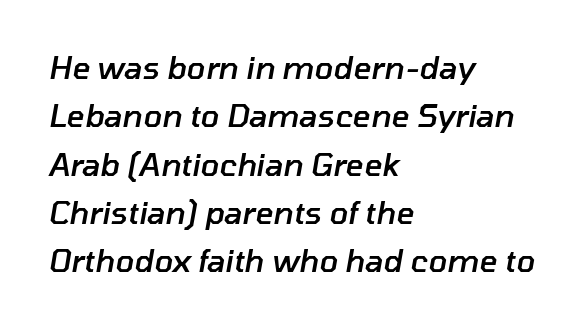
Q: Is the text bold? A: Semi-bold.
Q: Is the text italic (slanted)? A: Yes, it leans right by about 10 degrees.
Q: Is the text underlined? A: No.
Q: How is the paragraph aligned? A: Left-aligned.
Q: Is the spacing between letters normal or unusually wide? A: Normal.
Q: Is the spacing between lines tight, normal or loose? A: Normal.
Q: Width (condensed, normal, or wide)? A: Normal.
Q: Stroke contrast? A: Low.
Q: x-height? A: Medium.
Q: Monospaced? A: No.
